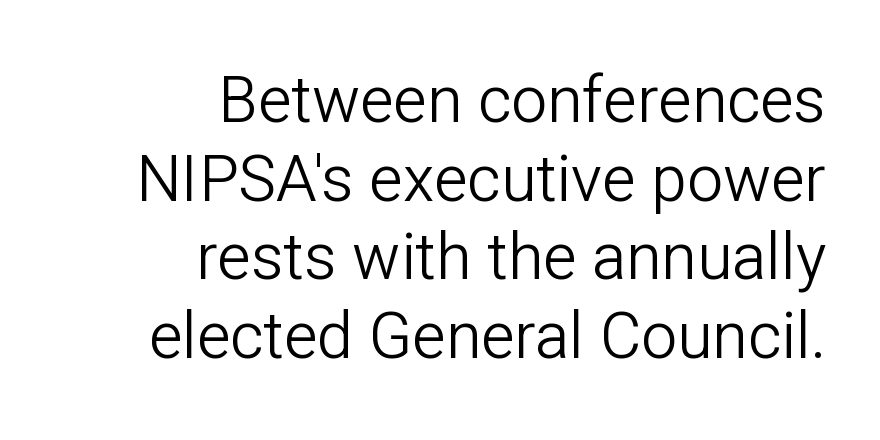
If you drew a line through each stem, it would be perfectly vertical. Is the letter spacing exaggerated? No — it looks like the ordinary default. The rendering shows plain stroke endings on the letterforms — a sans-serif design. No extra ink here — the face is not bold. The zone under the glyphs is completely vacant. Think of a printed novel: that variable character pitch is what you see here.
